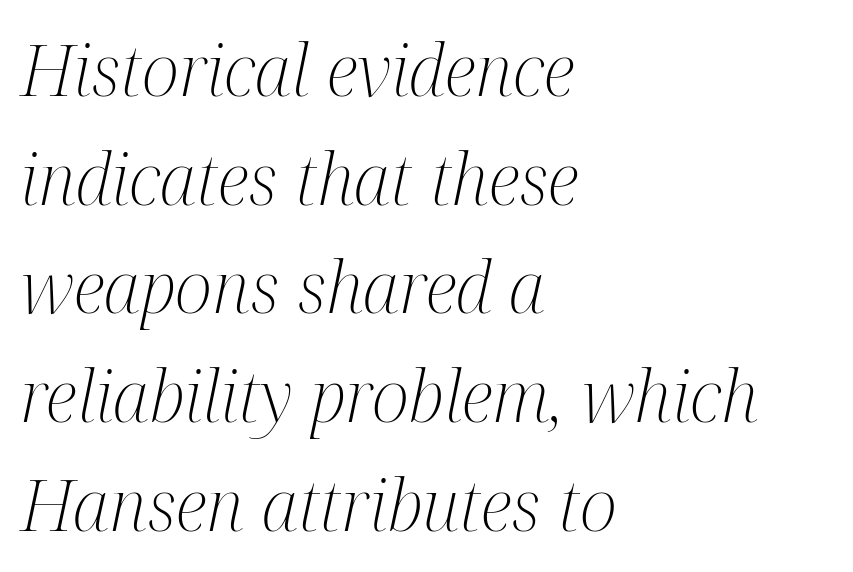
{"serif": "yes", "italic": "yes", "lean": "right", "slant_degrees": 12, "bold": "no", "weight": "light", "width": "condensed", "stroke_contrast": "medium", "x_height": "medium", "monospaced": "no", "underline": "no", "align": "left", "line_spacing": "normal", "line_spacing_ratio": 1.53, "letter_spacing": "normal", "letter_spacing_em": 0.0, "glyph_px": 71}
